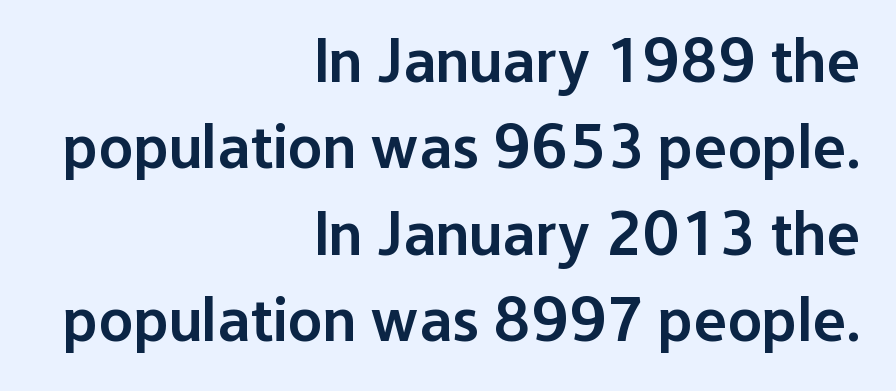
{"serif": "no", "italic": "no", "bold": "semi", "weight": "semibold", "width": "normal", "stroke_contrast": "low", "x_height": "medium", "monospaced": "no", "underline": "no", "align": "right", "line_spacing": "normal", "line_spacing_ratio": 1.37, "letter_spacing": "normal", "letter_spacing_em": 0.0, "glyph_px": 63}
